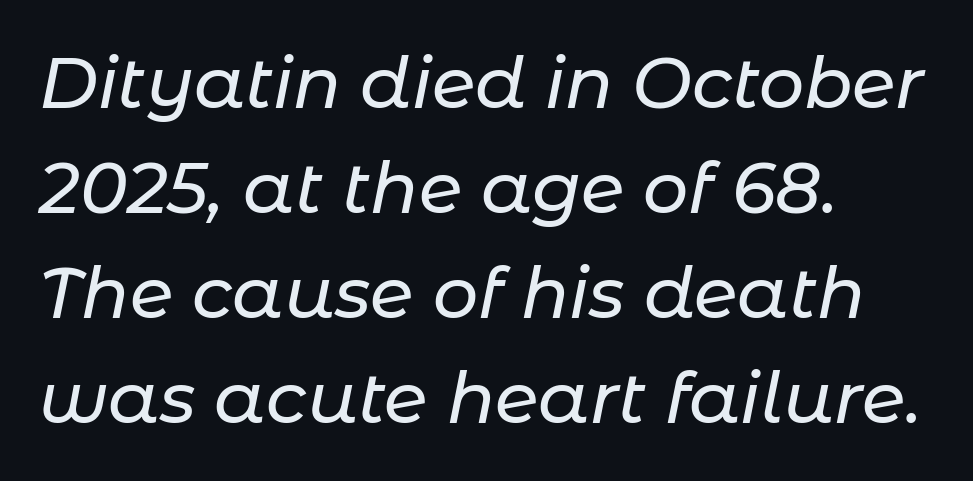
The image shows 71 px text type, italic (leaning right); set left-aligned, normal line spacing (1.48x), normal letter spacing, not underlined; low stroke contrast and a medium x-height.
